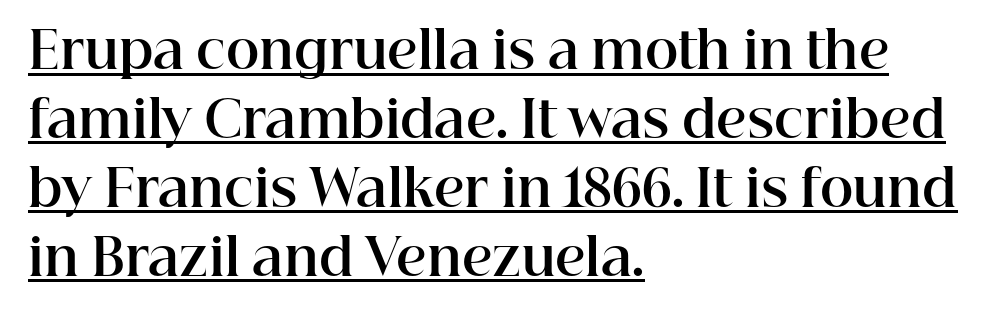
{"serif": "yes", "italic": "no", "bold": "yes", "weight": "bold", "width": "normal", "stroke_contrast": "high", "x_height": "medium", "monospaced": "no", "underline": "yes", "align": "left", "line_spacing": "normal", "line_spacing_ratio": 1.35, "letter_spacing": "normal", "letter_spacing_em": 0.0, "glyph_px": 51}
